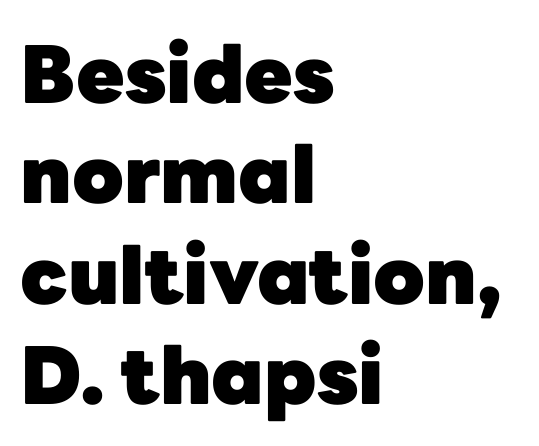
Q: Is the text bold? A: Yes.
Q: Is the text italic (slanted)? A: No, it is upright.
Q: Is the typeface a serif or a sans-serif typeface? A: Sans-serif.
Q: Is the text underlined? A: No.
Q: How is the paragraph aligned? A: Left-aligned.
Q: Is the spacing between letters normal or unusually wide? A: Normal.
Q: Is the spacing between lines tight, normal or loose? A: Normal.
Q: Width (condensed, normal, or wide)? A: Normal.
Q: Stroke contrast? A: Low.
Q: x-height? A: Medium.
Q: Monospaced? A: No.
